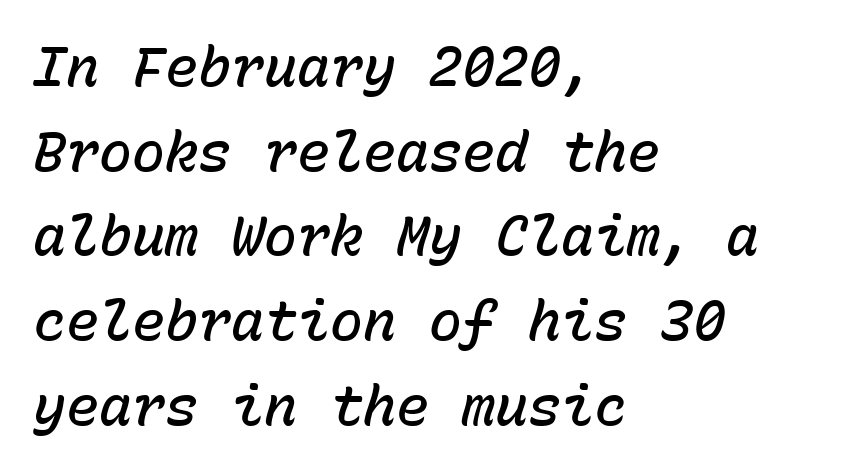
{"italic": "yes", "lean": "right", "slant_degrees": 15, "bold": "semi", "weight": "semibold", "width": "normal", "stroke_contrast": "low", "x_height": "medium", "monospaced": "yes", "underline": "no", "align": "left", "line_spacing": "normal", "line_spacing_ratio": 1.54, "letter_spacing": "normal", "letter_spacing_em": 0.0, "glyph_px": 55}
